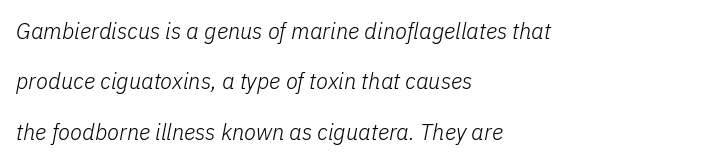
Q: Is the text bold? A: No.
Q: Is the text italic (slanted)? A: Yes, it leans right by about 11 degrees.
Q: Is the text underlined? A: No.
Q: How is the paragraph aligned? A: Left-aligned.
Q: Is the spacing between letters normal or unusually wide? A: Normal.
Q: Is the spacing between lines tight, normal or loose? A: Loose.
